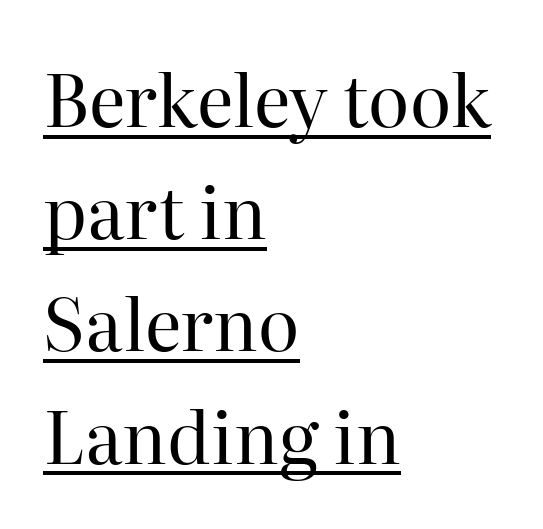
Q: Is the text bold? A: No.
Q: Is the text italic (slanted)? A: No, it is upright.
Q: Is the typeface a serif or a sans-serif typeface? A: Serif.
Q: Is the text underlined? A: Yes.
Q: How is the paragraph aligned? A: Left-aligned.
Q: Is the spacing between letters normal or unusually wide? A: Normal.
Q: Is the spacing between lines tight, normal or loose? A: Normal.
Q: Width (condensed, normal, or wide)? A: Normal.
Q: Stroke contrast? A: High.
Q: x-height? A: Medium.
Q: Monospaced? A: No.
